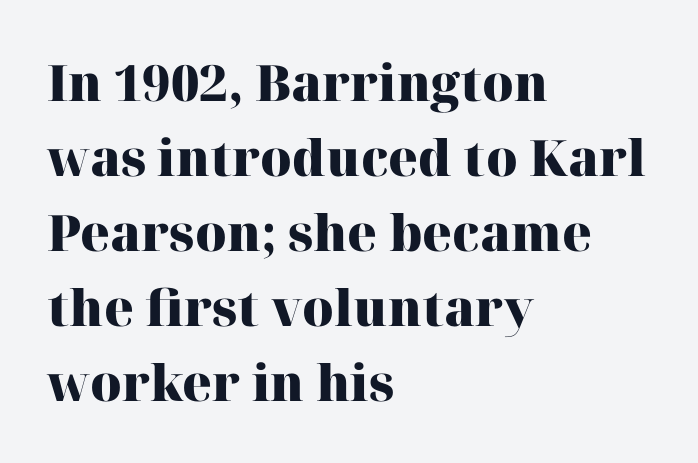
Q: Is the text bold? A: Yes.
Q: Is the text italic (slanted)? A: No, it is upright.
Q: Is the typeface a serif or a sans-serif typeface? A: Serif.
Q: Is the text underlined? A: No.
Q: How is the paragraph aligned? A: Left-aligned.
Q: Is the spacing between letters normal or unusually wide? A: Normal.
Q: Is the spacing between lines tight, normal or loose? A: Normal.
Q: Width (condensed, normal, or wide)? A: Normal.
Q: Stroke contrast? A: High.
Q: x-height? A: Medium.
Q: Monospaced? A: No.
